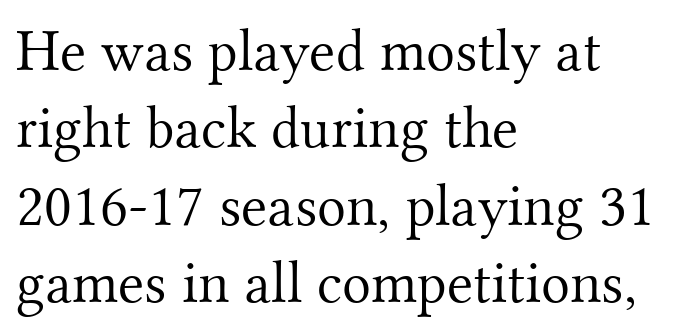
Q: Is the text bold? A: No.
Q: Is the text italic (slanted)? A: No, it is upright.
Q: Is the typeface a serif or a sans-serif typeface? A: Serif.
Q: Is the text underlined? A: No.
Q: How is the paragraph aligned? A: Left-aligned.
Q: Is the spacing between letters normal or unusually wide? A: Normal.
Q: Is the spacing between lines tight, normal or loose? A: Normal.
Q: Width (condensed, normal, or wide)? A: Normal.
Q: Stroke contrast? A: Medium.
Q: x-height? A: Small.
Q: Monospaced? A: No.
